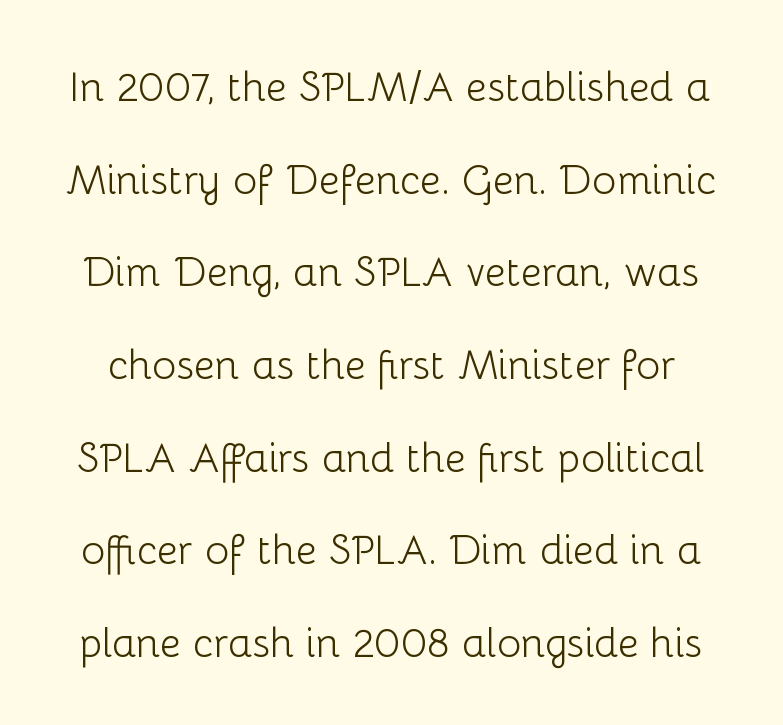
The image shows 41 px light sans-serif type, upright; set loose line spacing (2.26x), normal letter spacing, not underlined; low stroke contrast and a medium x-height.
